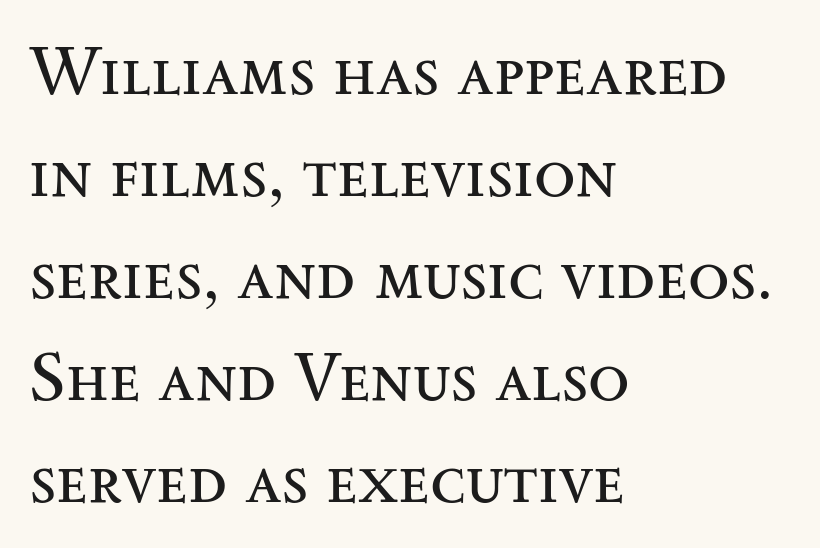
Q: Is the text bold? A: No.
Q: Is the text italic (slanted)? A: No, it is upright.
Q: Is the typeface a serif or a sans-serif typeface? A: Serif.
Q: Is the text underlined? A: No.
Q: How is the paragraph aligned? A: Left-aligned.
Q: Is the spacing between letters normal or unusually wide? A: Normal.
Q: Is the spacing between lines tight, normal or loose? A: Normal.
Q: Width (condensed, normal, or wide)? A: Wide.
Q: Stroke contrast? A: Medium.
Q: x-height? A: Small.
Q: Monospaced? A: No.
